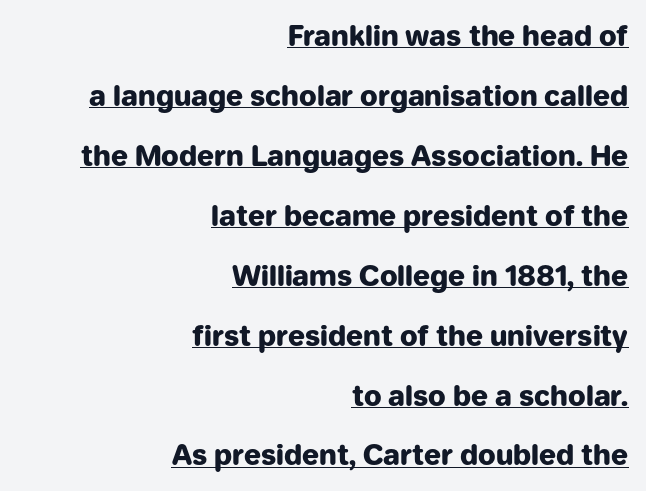
Q: Is the text bold? A: Yes.
Q: Is the text italic (slanted)? A: No, it is upright.
Q: Is the typeface a serif or a sans-serif typeface? A: Sans-serif.
Q: Is the text underlined? A: Yes.
Q: How is the paragraph aligned? A: Right-aligned.
Q: Is the spacing between letters normal or unusually wide? A: Normal.
Q: Is the spacing between lines tight, normal or loose? A: Loose.
Q: Width (condensed, normal, or wide)? A: Normal.
Q: Stroke contrast? A: Low.
Q: x-height? A: Medium.
Q: Monospaced? A: No.
